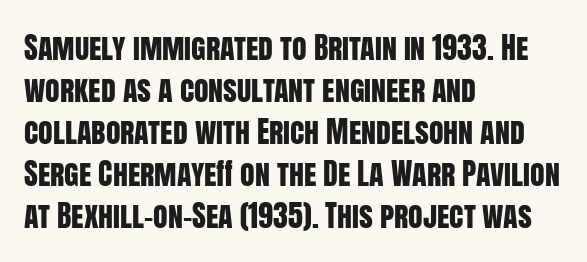
The image shows 30 px condensed sans-serif type, upright; set left-aligned, normal line spacing (1.4x), normal letter spacing, not underlined; low stroke contrast and a large x-height.
